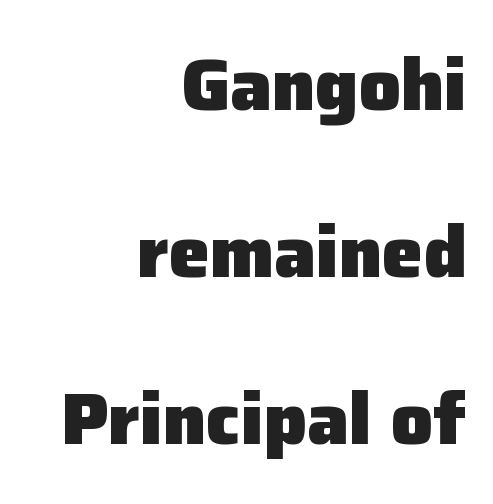
Q: Is the text bold? A: Yes.
Q: Is the text italic (slanted)? A: No, it is upright.
Q: Is the typeface a serif or a sans-serif typeface? A: Sans-serif.
Q: Is the text underlined? A: No.
Q: How is the paragraph aligned? A: Right-aligned.
Q: Is the spacing between letters normal or unusually wide? A: Normal.
Q: Is the spacing between lines tight, normal or loose? A: Loose.
Q: Width (condensed, normal, or wide)? A: Normal.
Q: Stroke contrast? A: Low.
Q: x-height? A: Medium.
Q: Monospaced? A: No.
